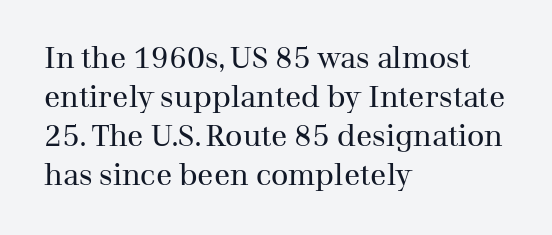
Q: Is the text bold? A: No.
Q: Is the text italic (slanted)? A: No, it is upright.
Q: Is the typeface a serif or a sans-serif typeface? A: Serif.
Q: Is the text underlined? A: No.
Q: How is the paragraph aligned? A: Left-aligned.
Q: Is the spacing between letters normal or unusually wide? A: Normal.
Q: Is the spacing between lines tight, normal or loose? A: Normal.
Q: Width (condensed, normal, or wide)? A: Normal.
Q: Stroke contrast? A: Medium.
Q: x-height? A: Medium.
Q: Monospaced? A: No.
